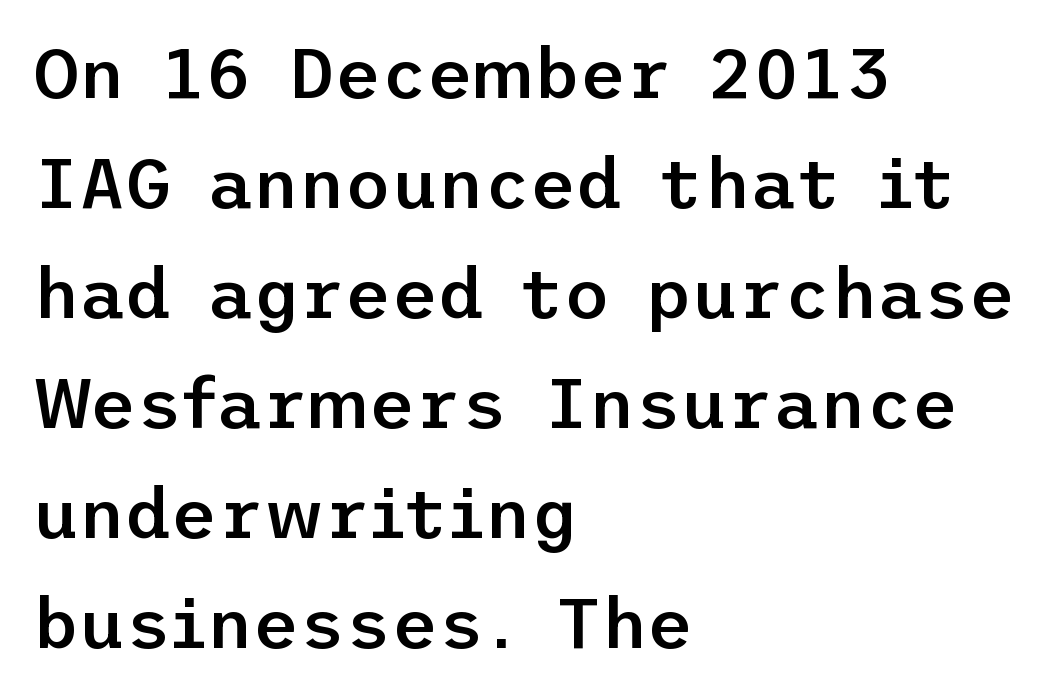
The letters sit at their default tracking, neither squeezed nor spread. The passage shown is not underscored anywhere. This is the in-between weight designers call semibold or demi. The designer left line spacing at the default. The type sits square on the baseline with zero lean. Classification — sans serif.
